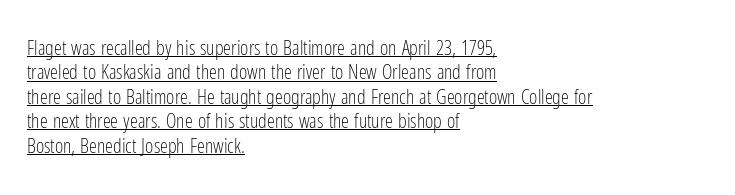
Students, note that the glyphs here touch the page at normal intervals. The setting favours the left margin, as ordinary paragraphs usually do. The characters are drawn with everyday or finer stroke widths. The rendering uses the underline text-decoration. Rendered with straight, roman letterforms.
